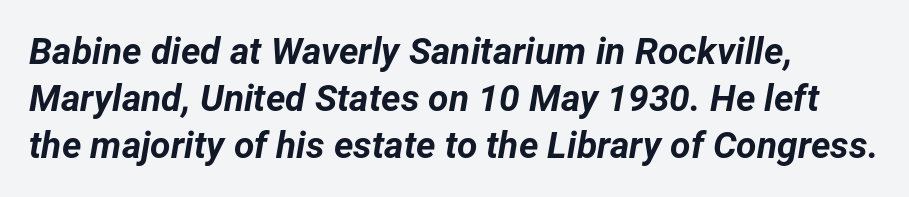
Has an underline been added? It has not. Caption: multi-line text, flush left, ragged right. Posture: slanted. Set as a true bold cut, around the 700 mark. Does extra space separate the letters? No, they use regular spacing.
